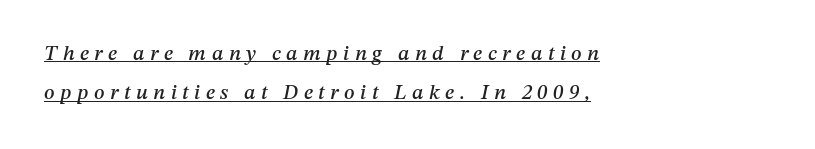
The image shows 21 px text type, italic (leaning right); set left-aligned, line spacing 1.87x, unusually wide letter spacing (+0.26 em), underlined.
